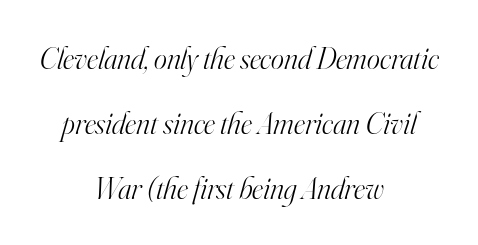
Nothing unusual about the tracking: characters are spaced as the font intends. Descender tails drop into unmarked territory. Characters are canted at an angle relative to the baseline's perpendicular. This is not heavy type; no bold has been used. Every row of glyphs is offset so its center matches the block's center.
